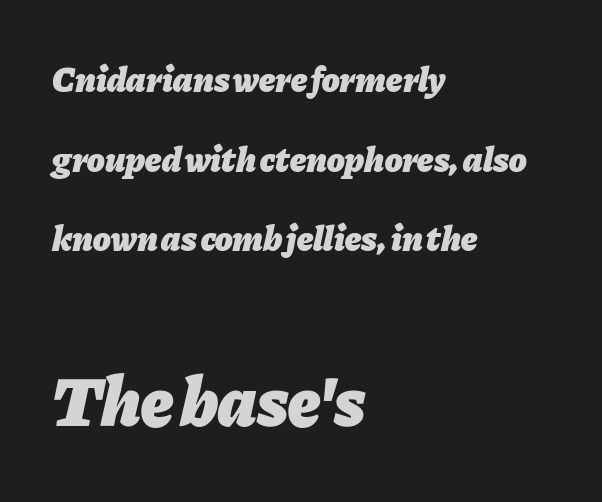
{"italic": "yes", "lean": "right", "slant_degrees": 11, "bold": "yes", "weight": "heavy", "width": "normal", "stroke_contrast": "low", "x_height": "medium", "monospaced": "no", "underline": "no", "align": "left", "line_spacing": "loose", "line_spacing_ratio": 2.21, "letter_spacing": "normal", "letter_spacing_em": 0.0, "larger_block": "second", "size_ratio": 1.97, "glyph_px": 71}
